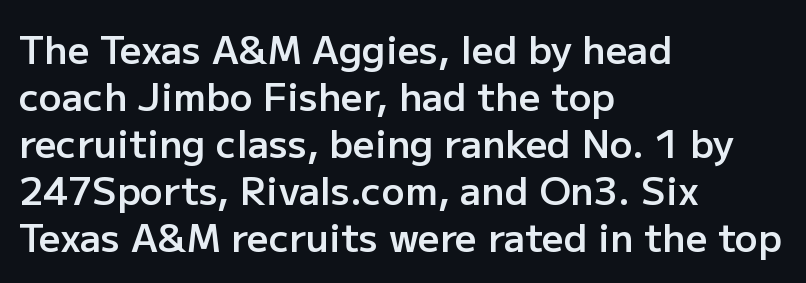
{"serif": "no", "italic": "no", "bold": "semi", "weight": "semibold", "width": "normal", "stroke_contrast": "low", "x_height": "medium", "monospaced": "no", "underline": "no", "align": "left", "line_spacing_ratio": 1.24, "letter_spacing": "normal", "letter_spacing_em": 0.0, "glyph_px": 38}
